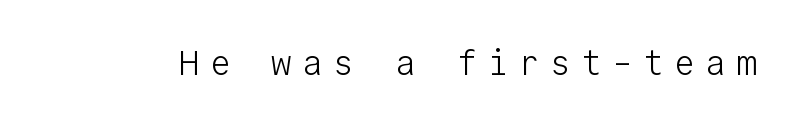
The image shows 34 px light sans-serif type, upright, monospaced; set unusually wide letter spacing (+0.31 em), not underlined; low stroke contrast and a medium x-height.
